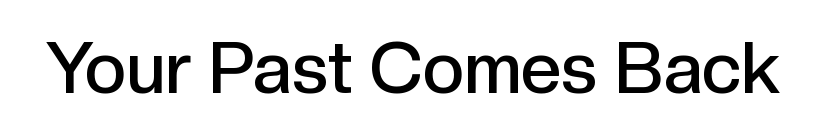
Q: Is the text bold? A: Semi-bold.
Q: Is the text italic (slanted)? A: No, it is upright.
Q: Is the typeface a serif or a sans-serif typeface? A: Sans-serif.
Q: Is the text underlined? A: No.
Q: Is the spacing between letters normal or unusually wide? A: Normal.
Q: Width (condensed, normal, or wide)? A: Normal.
Q: x-height? A: Medium.
Q: Monospaced? A: No.
